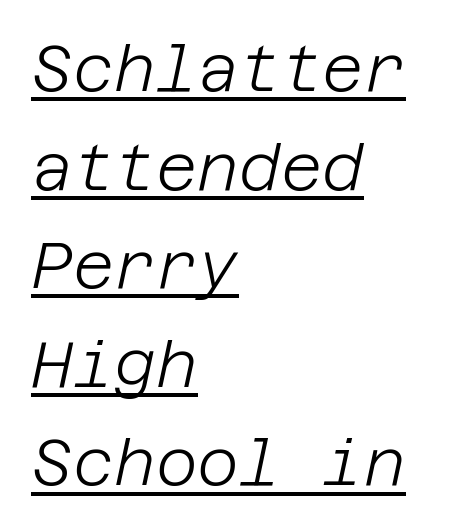
Does extra space separate the letters? No, they use regular spacing. Visually the block forms a straight wall on the left and a jagged coastline on the right. The face used here appears with an underline applied. One glance says typical: line gaps are just what's usual. Letters have the restrained weight of plain body copy at most. Rendered with sloped, italic letterforms.
